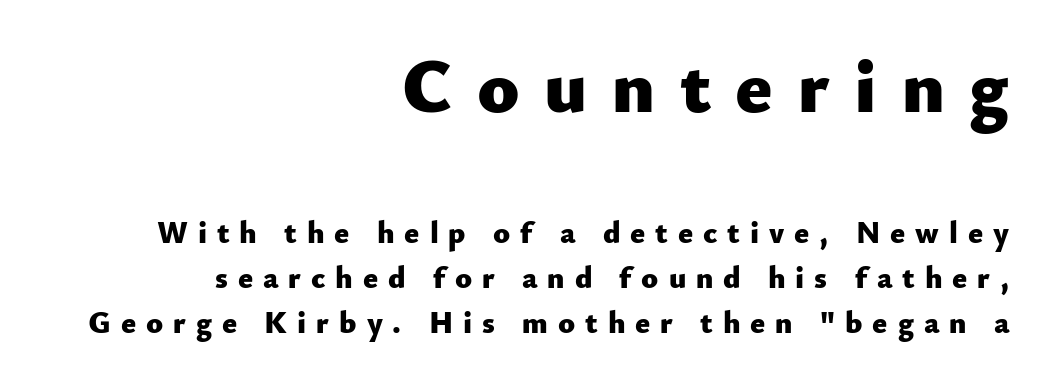
Typeset ragged left — the right edge is the straight one. These lines are rendered in a variable-pitch font. Compared with an ordinary text face, these strokes are far heavier — a full bold. The foot of each line stays bare and open. Honestly, the row spacing looks completely unremarkable. The rendering shrinks the type as you move from the upper chunk to the lower.
